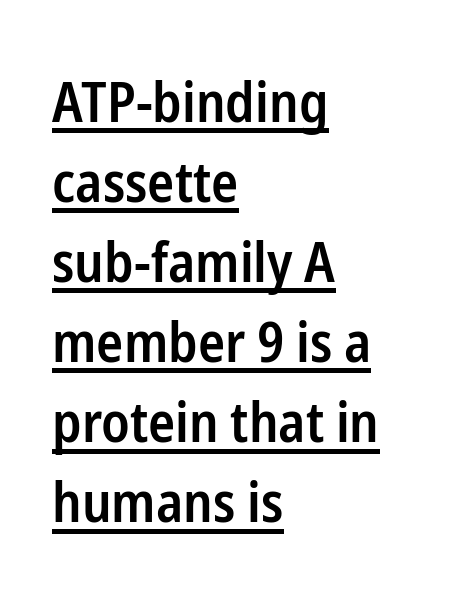
{"serif": "no", "italic": "no", "bold": "semi", "weight": "semibold", "width": "condensed", "stroke_contrast": "low", "x_height": "medium", "monospaced": "no", "underline": "yes", "align": "left", "line_spacing": "normal", "line_spacing_ratio": 1.43, "letter_spacing": "normal", "letter_spacing_em": 0.0, "glyph_px": 56}
